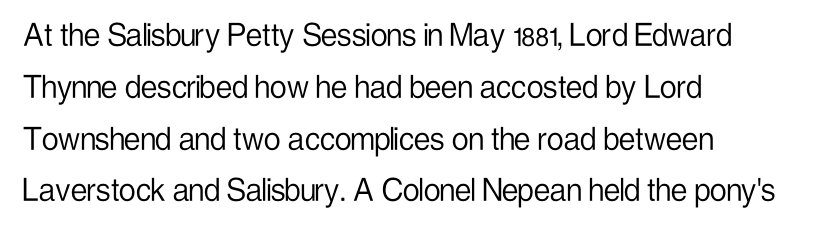
Q: Is the text bold? A: No.
Q: Is the text italic (slanted)? A: No, it is upright.
Q: Is the typeface a serif or a sans-serif typeface? A: Sans-serif.
Q: Is the text underlined? A: No.
Q: How is the paragraph aligned? A: Left-aligned.
Q: Is the spacing between letters normal or unusually wide? A: Normal.
Q: Is the spacing between lines tight, normal or loose? A: Normal.
Q: Width (condensed, normal, or wide)? A: Condensed.
Q: Stroke contrast? A: Low.
Q: x-height? A: Medium.
Q: Monospaced? A: No.
